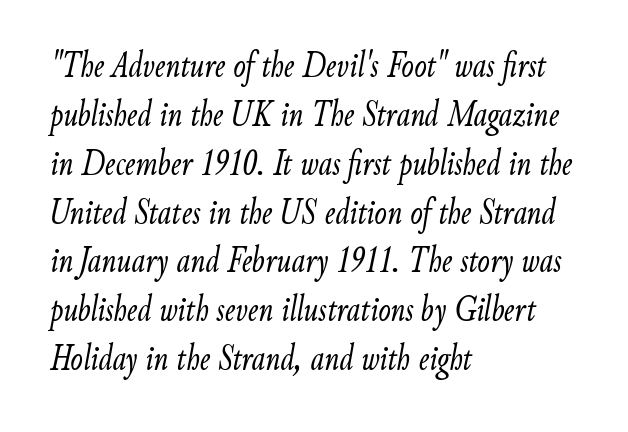
This sample has the flowing, uneven cadence of proportional lettering. The zone under the glyphs is completely vacant. No letter is thick-stroked: the sample isn't bold. The specimen reads as italic at a glance. Reading down the column, the eye jumps a familiar distance to each next line.
